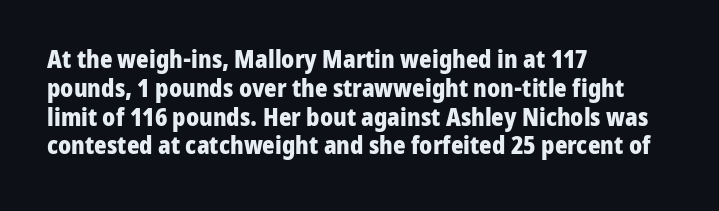
The image shows 24 px bold type, upright; set left-aligned, line spacing 1.2x, normal letter spacing, not underlined.
